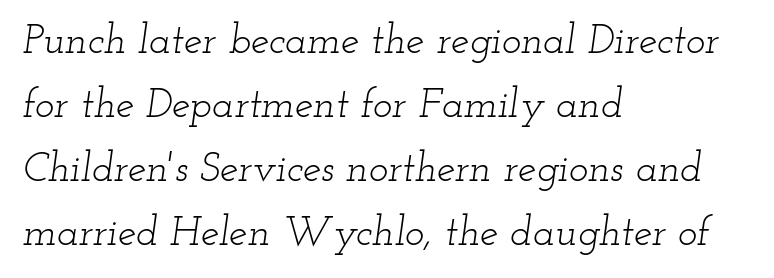
The image shows 41 px light, wide serif type, italic (leaning right); set left-aligned, normal line spacing (1.56x), normal letter spacing, not underlined; low stroke contrast and a small x-height.
